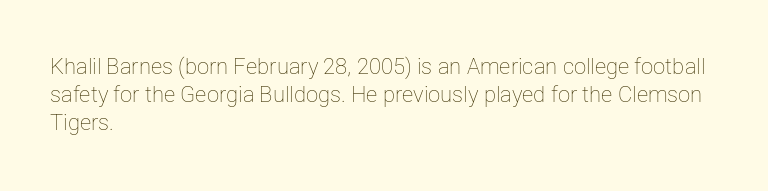
{"italic": "no", "bold": "no", "underline": "no", "align": "left", "line_spacing": "normal", "line_spacing_ratio": 1.28, "letter_spacing": "normal", "letter_spacing_em": 0.0, "glyph_px": 22}
